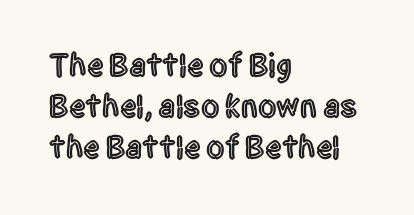
Q: Is the text italic (slanted)? A: No, it is upright.
Q: Is the typeface a serif or a sans-serif typeface? A: Sans-serif.
Q: Is the text underlined? A: No.
Q: How is the paragraph aligned? A: Left-aligned.
Q: Is the spacing between letters normal or unusually wide? A: Normal.
Q: Is the spacing between lines tight, normal or loose? A: Normal.
Q: Width (condensed, normal, or wide)? A: Condensed.
Q: x-height? A: Large.
Q: Monospaced? A: No.
